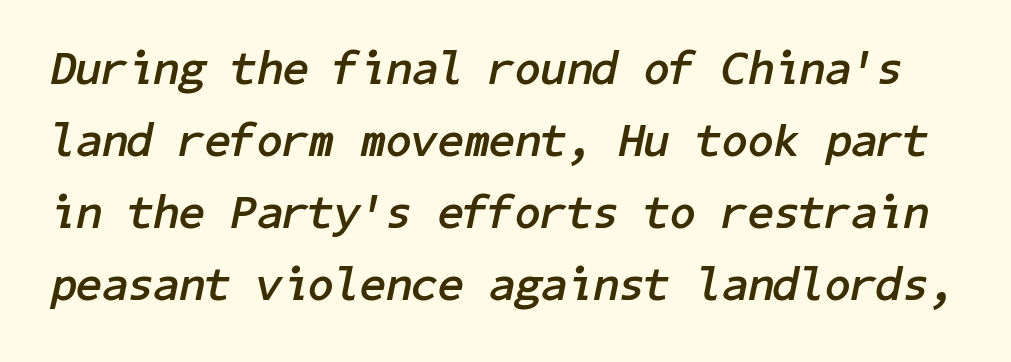
Nothing unusual about the tracking: characters are spaced as the font intends. A typesetter would mark this as italic. Students, this is bold: see how much ink each stroke carries. The passage shown stacks its lines at a standard gap. The passage shown is not underscored anywhere.
